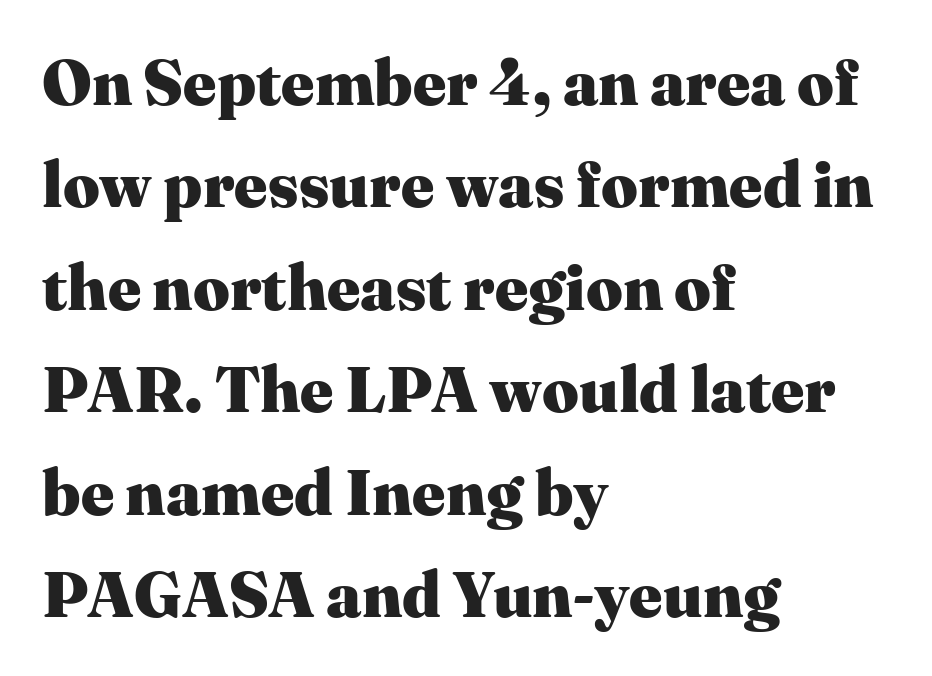
Set as a true bold cut, around the 700 mark. This rendering features lettering with no underline. You can tell it's not italic because the verticals are truly vertical. Words appear dense and cohesive because spacing is normal.
